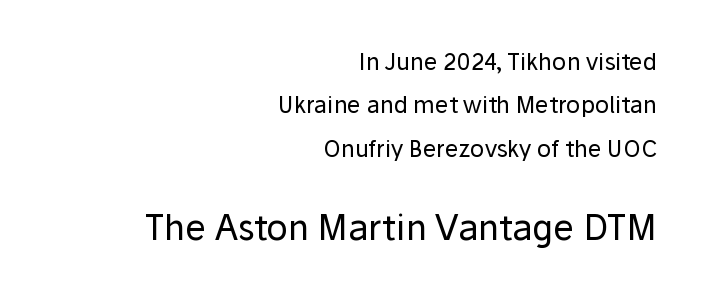
{"serif": "no", "italic": "no", "bold": "no", "weight": "regular", "width": "normal", "stroke_contrast": "low", "x_height": "medium", "monospaced": "no", "underline": "no", "align": "right", "line_spacing_ratio": 1.89, "letter_spacing": "normal", "letter_spacing_em": 0.0, "larger_block": "second", "size_ratio": 1.52, "glyph_px": 35}
